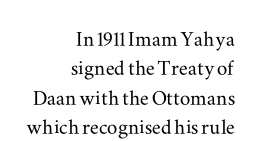
Type without underlining. Standard letterfit; no display-style spreading of the glyphs. Rendered with straight, roman letterforms. One-word summary of the alignment: right. The leading is snug, giving the passage a crowded texture.
